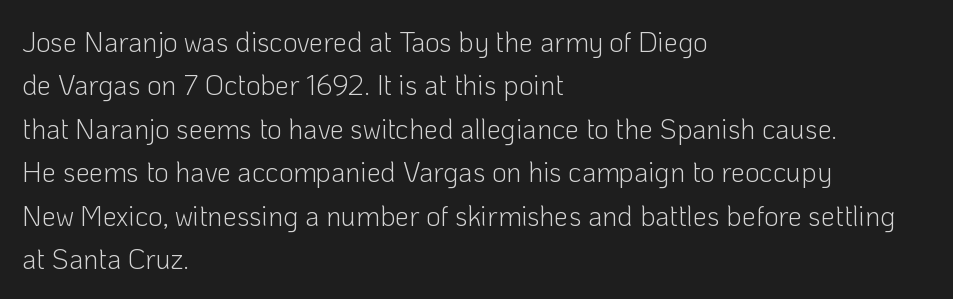
The image shows 28 px light sans-serif type, upright; set left-aligned, normal line spacing (1.55x), normal letter spacing, not underlined; low stroke contrast and a medium x-height.
